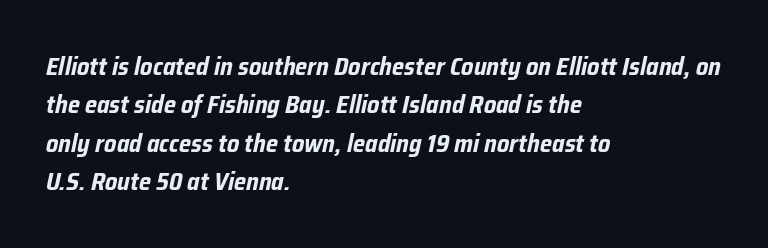
The image shows 25 px bold type, italic (leaning right); set left-aligned, normal line spacing (1.54x), normal letter spacing, not underlined.
